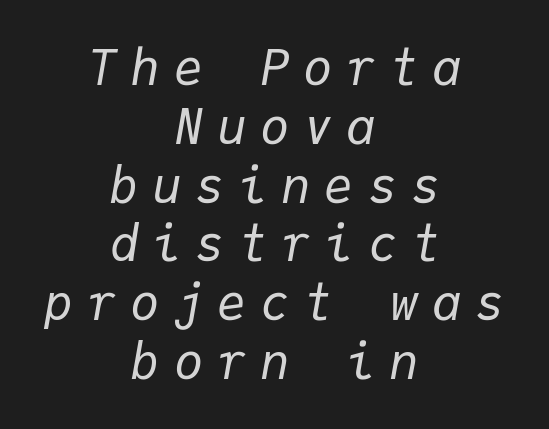
Monospaced: the letters line up in strict vertical columns. Designer's note — italics engaged. Stem width sits at or under what a default text font uses. The gaps between neighbouring characters are conspicuously large.
